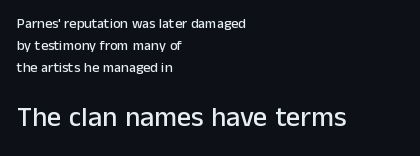
Nope, no serifs anywhere on these letters. Reading down the column, the eye jumps a familiar distance to each next line. Here the designer chose a conventional face with non-uniform glyph widths. Style check: upright. Standard letterfit; no display-style spreading of the glyphs.
